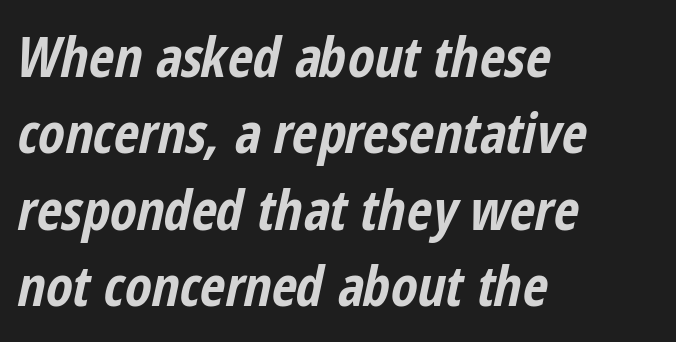
Q: Is the text bold? A: Yes.
Q: Is the text italic (slanted)? A: Yes, it leans right by about 12 degrees.
Q: Is the text underlined? A: No.
Q: How is the paragraph aligned? A: Left-aligned.
Q: Is the spacing between letters normal or unusually wide? A: Normal.
Q: Is the spacing between lines tight, normal or loose? A: Normal.
Q: Width (condensed, normal, or wide)? A: Condensed.
Q: Stroke contrast? A: Low.
Q: x-height? A: Medium.
Q: Monospaced? A: No.
